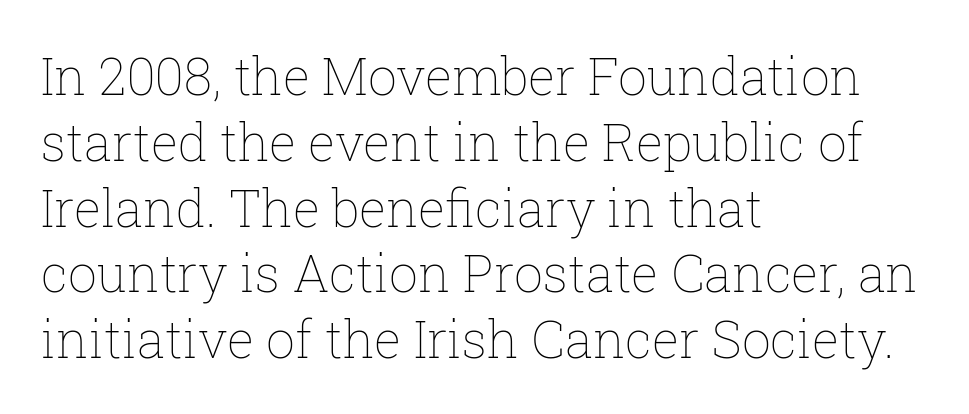
The image shows 51 px thin type, upright; set left-aligned, normal line spacing (1.29x), normal letter spacing, not underlined; low stroke contrast and a medium x-height.
